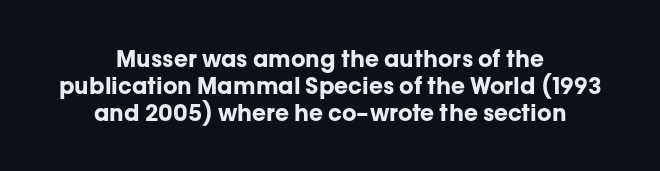
{"italic": "no", "bold": "yes", "underline": "no", "align": "center", "line_spacing_ratio": 1.18, "letter_spacing": "normal", "letter_spacing_em": 0.0, "glyph_px": 23}
